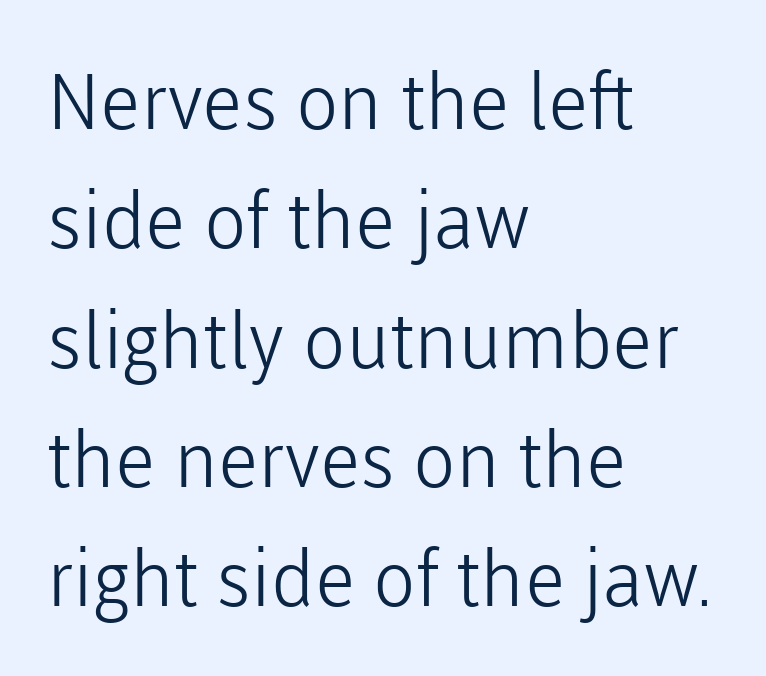
The image shows 78 px light sans-serif type, upright; set left-aligned, normal line spacing (1.53x), normal letter spacing, not underlined; low stroke contrast and a medium x-height.
